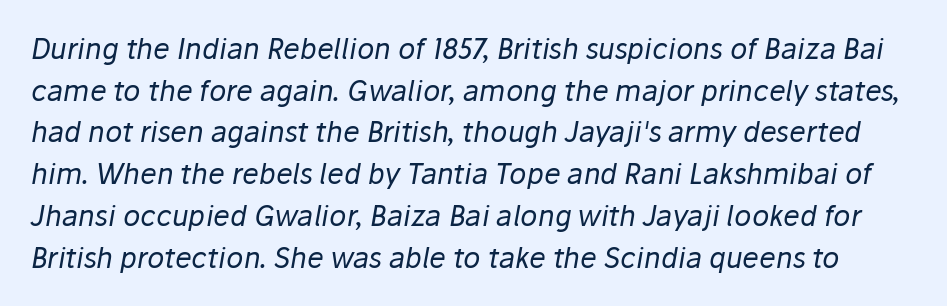
The letters advance in unequal steps, a hallmark of proportional type. The passage shown stacks its lines at a standard gap. You could call the tracking neutral — neither tight nor loose. The cut favours lightness, reaching ordinary text weight at its darkest.
